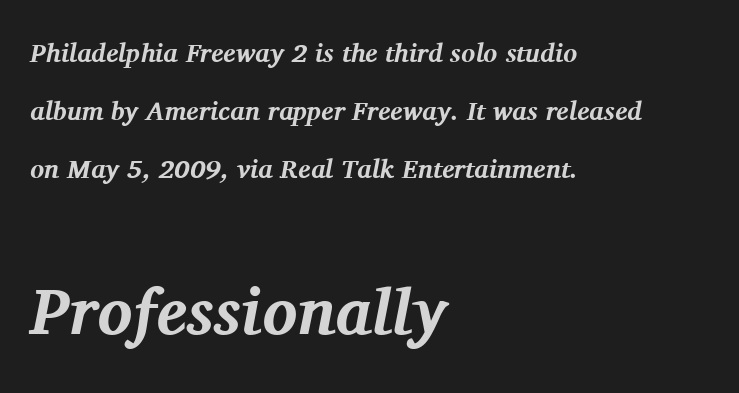
{"serif": "yes", "italic": "yes", "lean": "right", "slant_degrees": 11, "bold": "yes", "weight": "bold", "width": "normal", "stroke_contrast": "medium", "x_height": "medium", "monospaced": "no", "underline": "no", "align": "left", "line_spacing": "loose", "line_spacing_ratio": 2.23, "letter_spacing": "normal", "letter_spacing_em": 0.0, "larger_block": "second", "size_ratio": 2.5, "glyph_px": 65}
